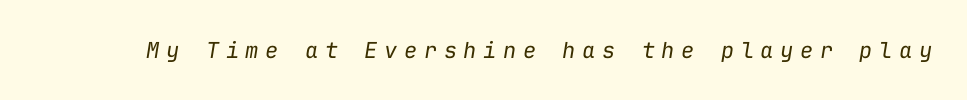
Q: Is the text bold? A: No.
Q: Is the text italic (slanted)? A: Yes, it leans right by about 9 degrees.
Q: Is the text underlined? A: No.
Q: Is the spacing between letters normal or unusually wide? A: Unusually wide.
